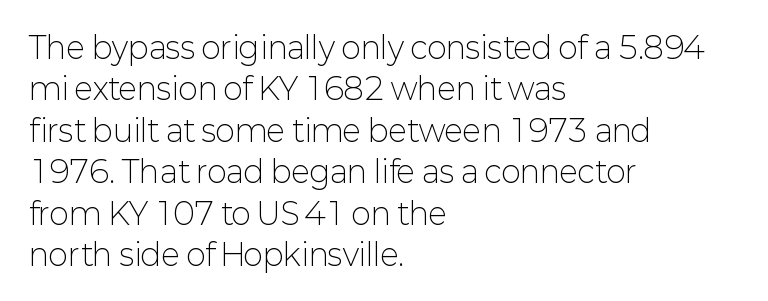
The image shows 30 px light sans-serif type, upright; set left-aligned, normal line spacing (1.38x), normal letter spacing, not underlined; low stroke contrast and a medium x-height.
